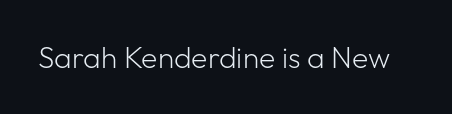
The image shows 30 px light sans-serif type, upright; set normal letter spacing, not underlined; low stroke contrast and a medium x-height.
